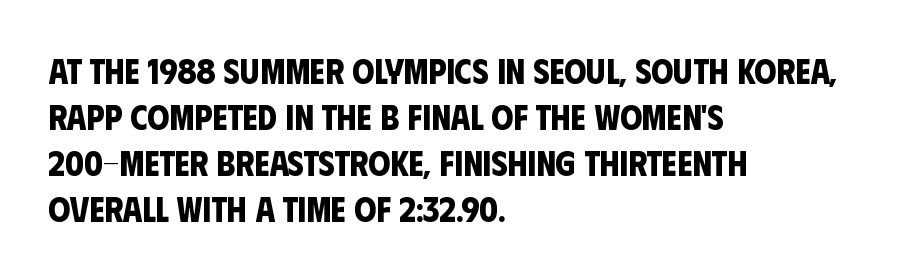
The typesetting leans heavy: a genuine bold. The ragged edge is on the right, which tells us the setting is flush left. This sample has the flowing, uneven cadence of proportional lettering. The passage shown is not underscored anywhere.
